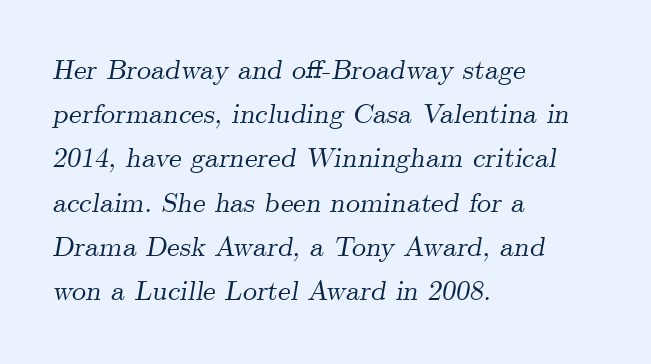
Regarding serifs, this sample has them. The gaps between neighbouring characters are ordinary and unremarkable. Clear beneath every line of the passage. The passage shown stacks its lines at a standard gap.
